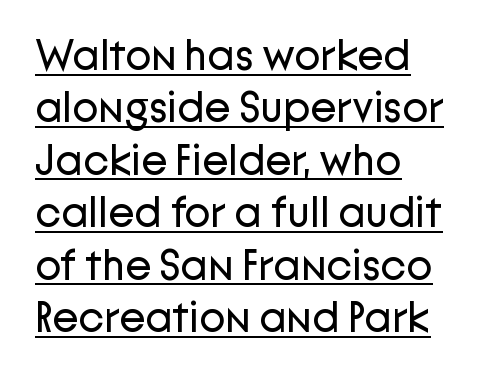
{"serif": "no", "italic": "no", "bold": "no", "weight": "regular", "width": "normal", "stroke_contrast": "low", "x_height": "medium", "monospaced": "no", "underline": "yes", "align": "left", "line_spacing_ratio": 1.22, "letter_spacing": "normal", "letter_spacing_em": 0.0, "glyph_px": 43}
